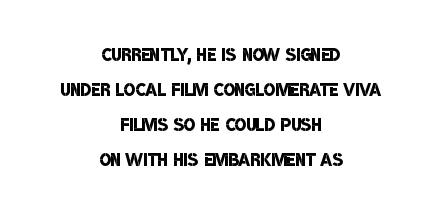
If you measured baseline to baseline, you'd find a middling distance. Short and long lines alike share a common midpoint. Letter spacing: default. Lines of text with bare space underneath.
